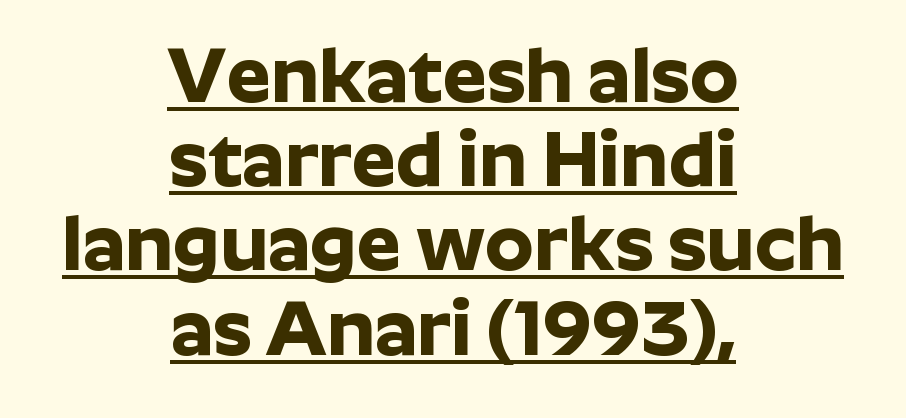
{"serif": "no", "italic": "no", "bold": "yes", "weight": "bold", "width": "normal", "stroke_contrast": "low", "x_height": "medium", "monospaced": "no", "underline": "yes", "align": "center", "line_spacing": "tight", "line_spacing_ratio": 1.08, "letter_spacing": "normal", "letter_spacing_em": 0.0, "glyph_px": 78}
